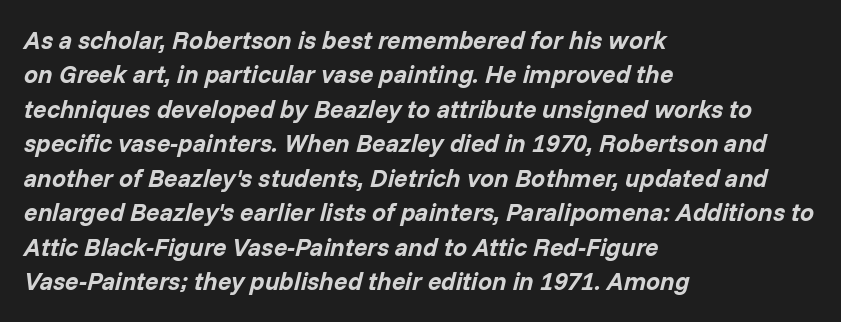
{"italic": "yes", "lean": "right", "slant_degrees": 14, "bold": "yes", "underline": "no", "align": "left", "line_spacing": "normal", "line_spacing_ratio": 1.38, "letter_spacing": "normal", "letter_spacing_em": 0.0, "glyph_px": 25}
